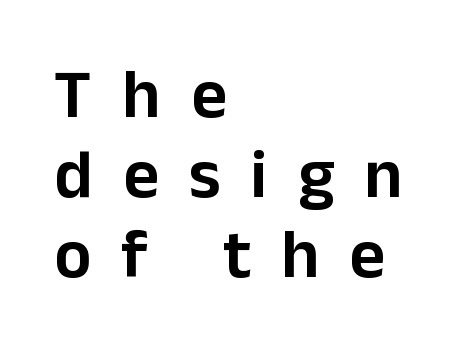
{"serif": "no", "italic": "no", "width": "normal", "stroke_contrast": "low", "x_height": "medium", "monospaced": "no", "underline": "no", "align": "left", "line_spacing_ratio": 1.16, "letter_spacing": "wide", "letter_spacing_em": 0.44, "glyph_px": 69}
